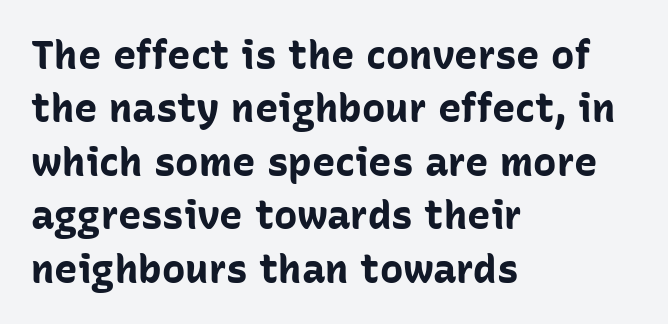
The image shows 39 px bold sans-serif type, upright; set left-aligned, normal line spacing (1.37x), normal letter spacing, not underlined; low stroke contrast and a medium x-height.
